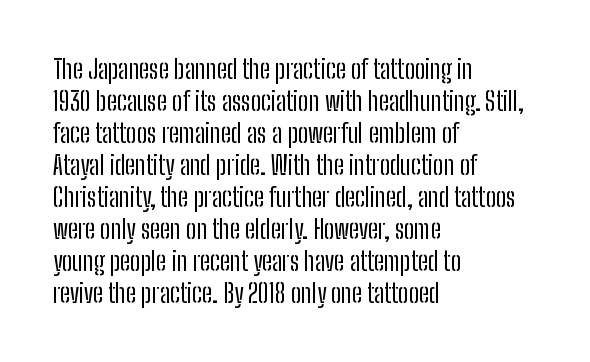
{"italic": "no", "bold": "no", "underline": "no", "align": "left", "line_spacing_ratio": 1.23, "letter_spacing": "normal", "letter_spacing_em": 0.0, "glyph_px": 26}
